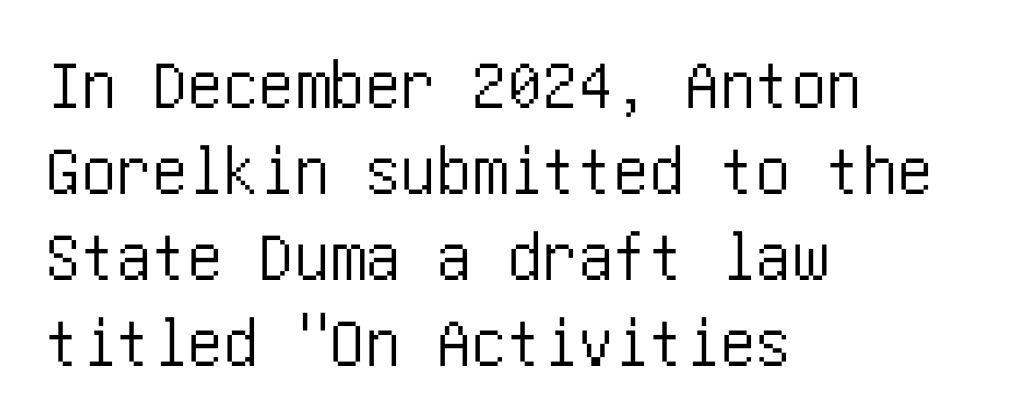
Q: Is the text italic (slanted)? A: No, it is upright.
Q: Is the typeface a serif or a sans-serif typeface? A: Sans-serif.
Q: Is the text underlined? A: No.
Q: How is the paragraph aligned? A: Left-aligned.
Q: Is the spacing between letters normal or unusually wide? A: Normal.
Q: Width (condensed, normal, or wide)? A: Condensed.
Q: Stroke contrast? A: Low.
Q: x-height? A: Large.
